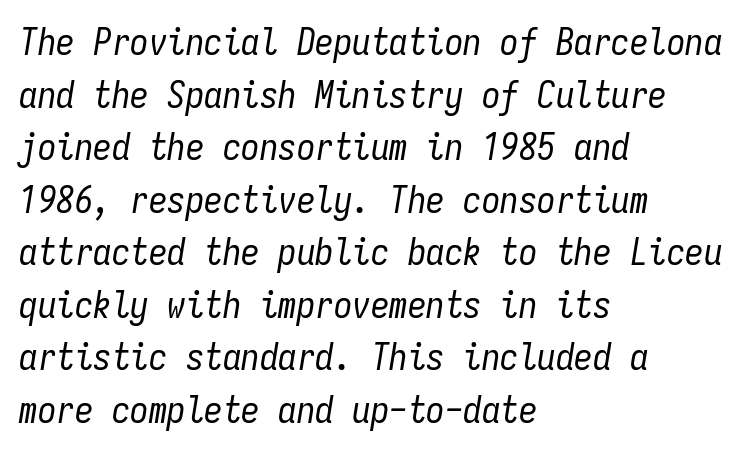
Q: Is the text bold? A: No.
Q: Is the text italic (slanted)? A: Yes, it leans right by about 9 degrees.
Q: Is the text underlined? A: No.
Q: How is the paragraph aligned? A: Left-aligned.
Q: Is the spacing between letters normal or unusually wide? A: Normal.
Q: Is the spacing between lines tight, normal or loose? A: Normal.
Q: Width (condensed, normal, or wide)? A: Condensed.
Q: Stroke contrast? A: Low.
Q: x-height? A: Medium.
Q: Monospaced? A: Yes.
